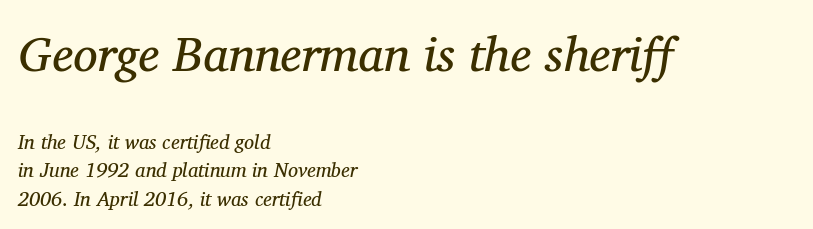
Q: Is the text bold? A: No.
Q: Is the text italic (slanted)? A: Yes, it leans right by about 11 degrees.
Q: Is the typeface a serif or a sans-serif typeface? A: Serif.
Q: Is the text underlined? A: No.
Q: How is the paragraph aligned? A: Left-aligned.
Q: Is the spacing between letters normal or unusually wide? A: Normal.
Q: Is the spacing between lines tight, normal or loose? A: Normal.
Q: Which block of text is set in a larger size, the first (top) or the second (bottom)? A: The first (top) one.
Q: Width (condensed, normal, or wide)? A: Normal.
Q: Stroke contrast? A: Medium.
Q: x-height? A: Medium.
Q: Monospaced? A: No.
